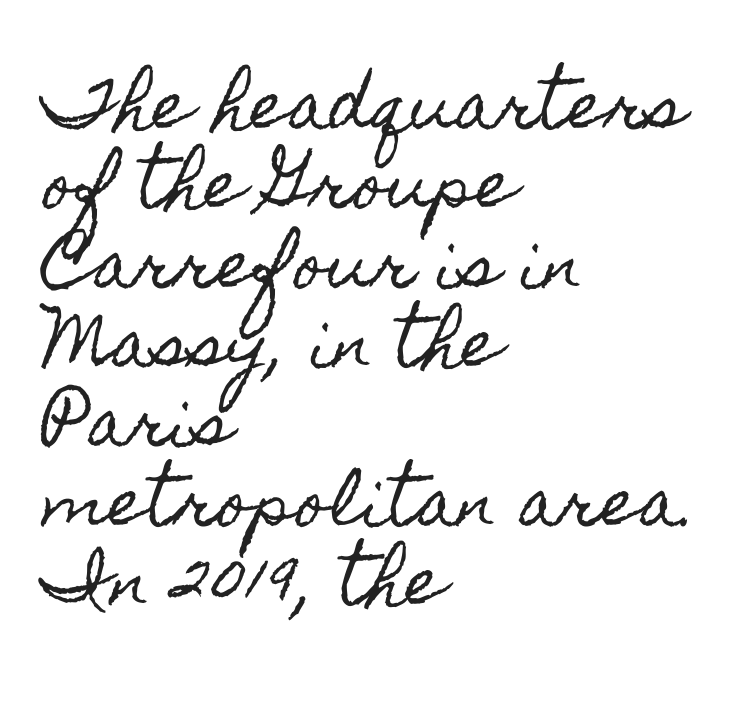
Each letter keeps its own natural width here, so spacing adapts to shape. A bare baseline throughout the passage. Words appear dense and cohesive because spacing is normal.
